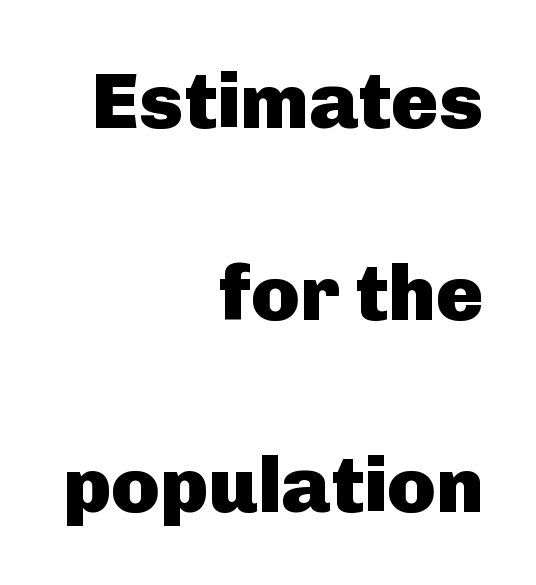
{"serif": "no", "italic": "no", "bold": "yes", "weight": "heavy", "width": "normal", "stroke_contrast": "low", "x_height": "medium", "monospaced": "no", "underline": "no", "align": "right", "line_spacing": "loose", "line_spacing_ratio": 2.43, "letter_spacing": "normal", "letter_spacing_em": 0.0, "glyph_px": 79}
